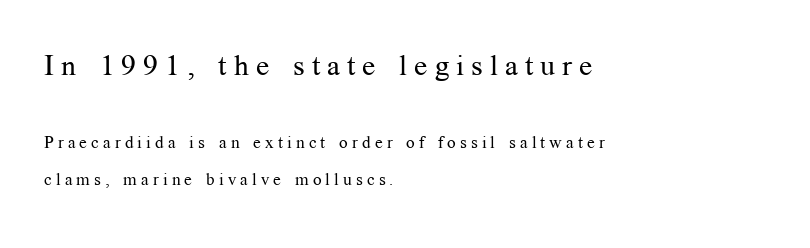
Type size steps down from the first block to the second. Airy leading. Quick note: underline off. Italic? Not at all — the glyphs are vertical. Display-style spreading of the glyphs; the letterfit is very open. Each line starts at the same left margin while the right side varies.
